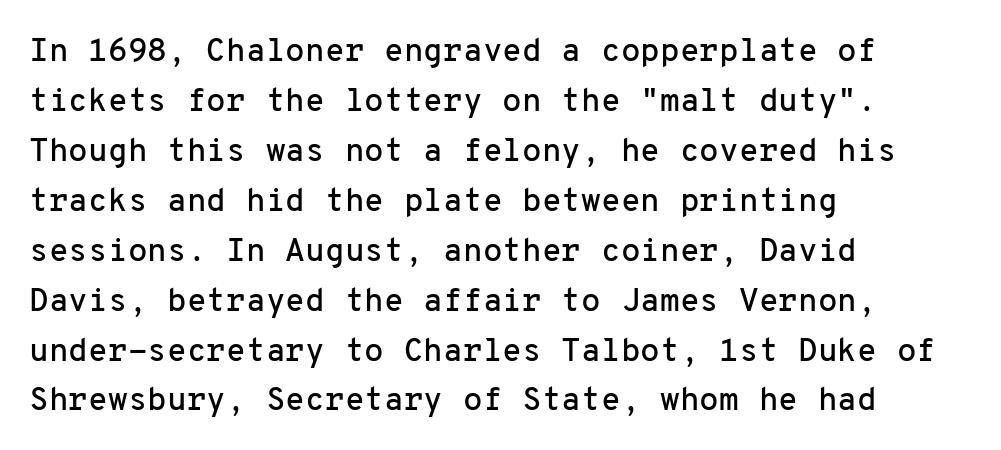
The image shows 32 px sans-serif type, upright, monospaced; set left-aligned, normal line spacing (1.56x), normal letter spacing, not underlined; low stroke contrast and a medium x-height.
